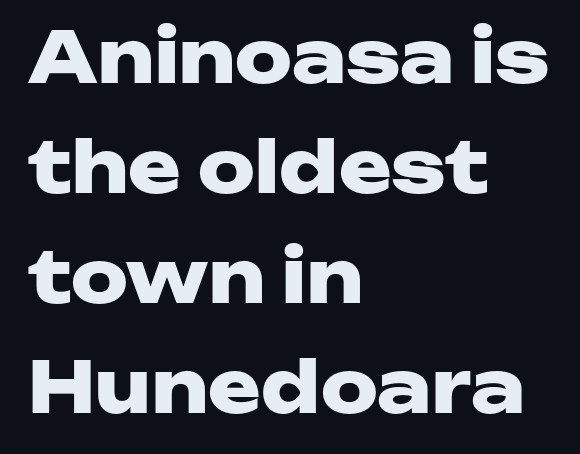
In terms of letterform style, serifs are entirely absent. The tracking reads as untouched default to a designer's eye. Check the space under the baseline: it is left empty. I'd describe the lettering as bold — thick and assertive.
